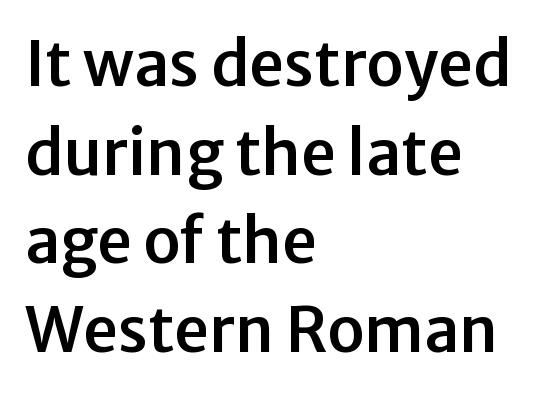
Q: Is the text italic (slanted)? A: No, it is upright.
Q: Is the typeface a serif or a sans-serif typeface? A: Sans-serif.
Q: Is the text underlined? A: No.
Q: How is the paragraph aligned? A: Left-aligned.
Q: Is the spacing between letters normal or unusually wide? A: Normal.
Q: Is the spacing between lines tight, normal or loose? A: Normal.
Q: Width (condensed, normal, or wide)? A: Normal.
Q: Stroke contrast? A: Low.
Q: x-height? A: Medium.
Q: Monospaced? A: No.
